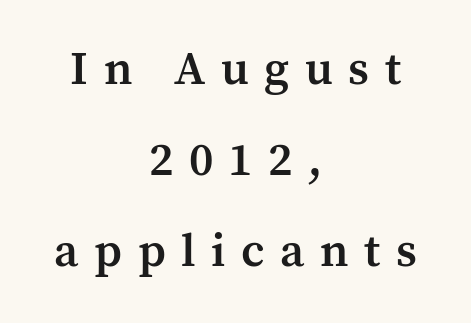
Inter-character spacing is expanded well beyond the font's built-in metrics. What weight is shown? A semibold, between regular and bold. The string is rendered with underlining switched off. Typeset on center — no edge is straight. The rendering uses natural spacing where letterforms have individual widths. The vertical gap from one line to the next is large.
